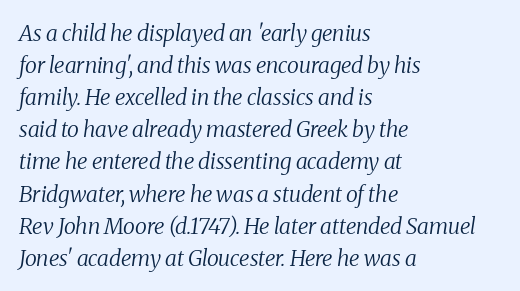
{"italic": "yes", "lean": "right", "slant_degrees": 8, "bold": "no", "underline": "no", "align": "left", "line_spacing": "normal", "line_spacing_ratio": 1.46, "letter_spacing": "normal", "letter_spacing_em": 0.0, "glyph_px": 22}
